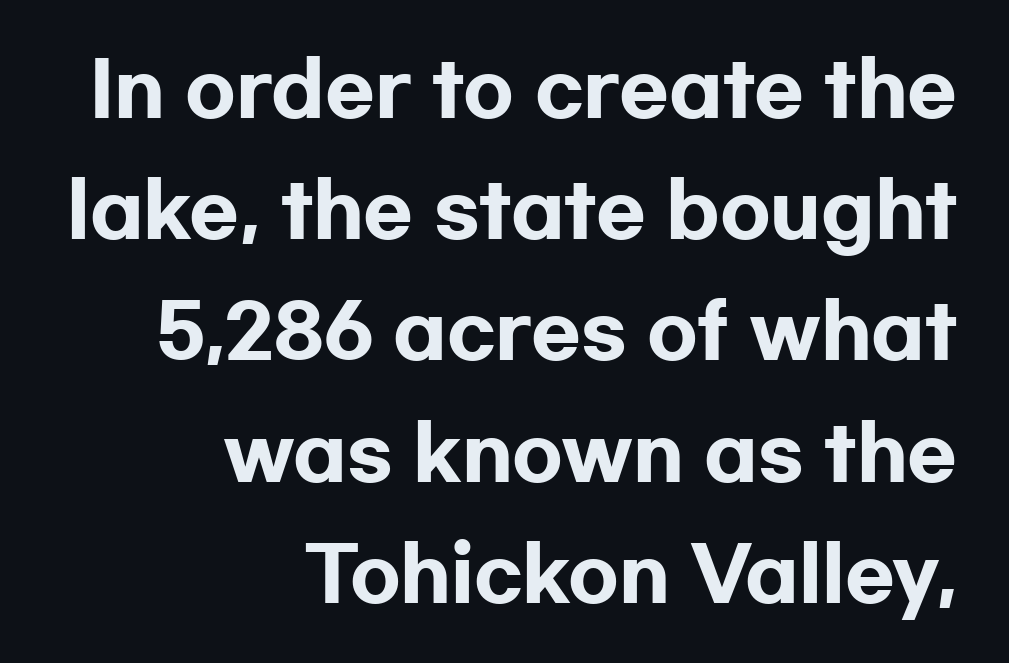
{"serif": "no", "italic": "no", "bold": "yes", "weight": "heavy", "width": "wide", "stroke_contrast": "low", "x_height": "medium", "monospaced": "no", "underline": "no", "align": "right", "line_spacing": "normal", "line_spacing_ratio": 1.66, "letter_spacing": "normal", "letter_spacing_em": 0.0, "glyph_px": 73}
